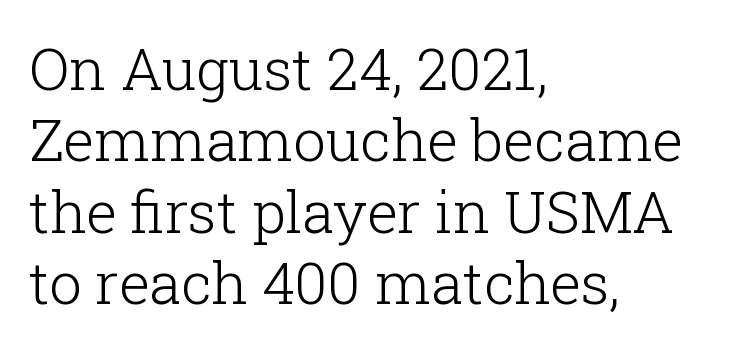
Q: Is the text bold? A: No.
Q: Is the text italic (slanted)? A: No, it is upright.
Q: Is the typeface a serif or a sans-serif typeface? A: Serif.
Q: Is the text underlined? A: No.
Q: How is the paragraph aligned? A: Left-aligned.
Q: Is the spacing between letters normal or unusually wide? A: Normal.
Q: Width (condensed, normal, or wide)? A: Normal.
Q: Stroke contrast? A: Low.
Q: x-height? A: Medium.
Q: Monospaced? A: No.
